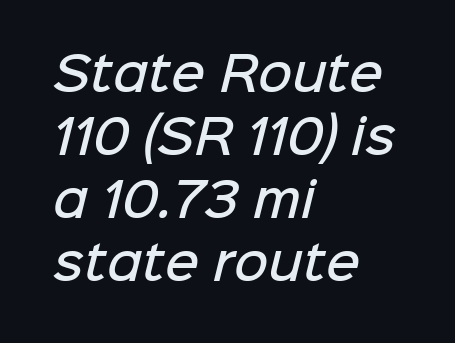
Caption: multi-line text, flush left, ragged right. Stroke terminals: plain, sans-serif. The rendering uses a moderate line-height, typical for paragraphs. The letters are semibold — heavier than regular but short of a full bold.
